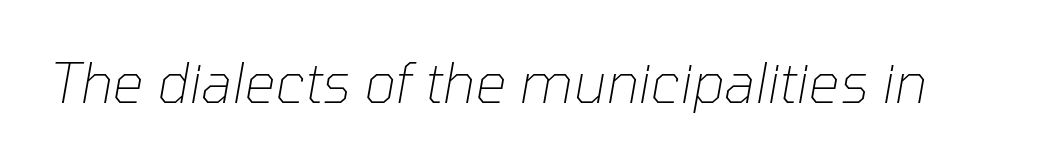
{"italic": "yes", "lean": "right", "slant_degrees": 10, "bold": "no", "weight": "thin", "width": "normal", "stroke_contrast": "low", "x_height": "medium", "monospaced": "no", "underline": "no", "letter_spacing": "normal", "letter_spacing_em": 0.0, "glyph_px": 55}
